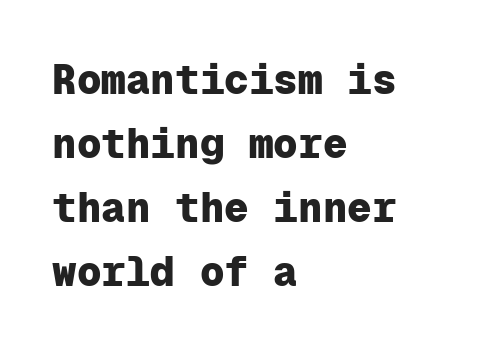
Q: Is the text bold? A: Yes.
Q: Is the text italic (slanted)? A: No, it is upright.
Q: Is the typeface a serif or a sans-serif typeface? A: Sans-serif.
Q: Is the text underlined? A: No.
Q: How is the paragraph aligned? A: Left-aligned.
Q: Is the spacing between letters normal or unusually wide? A: Normal.
Q: Is the spacing between lines tight, normal or loose? A: Normal.
Q: Width (condensed, normal, or wide)? A: Normal.
Q: Stroke contrast? A: Low.
Q: x-height? A: Medium.
Q: Monospaced? A: Yes.
